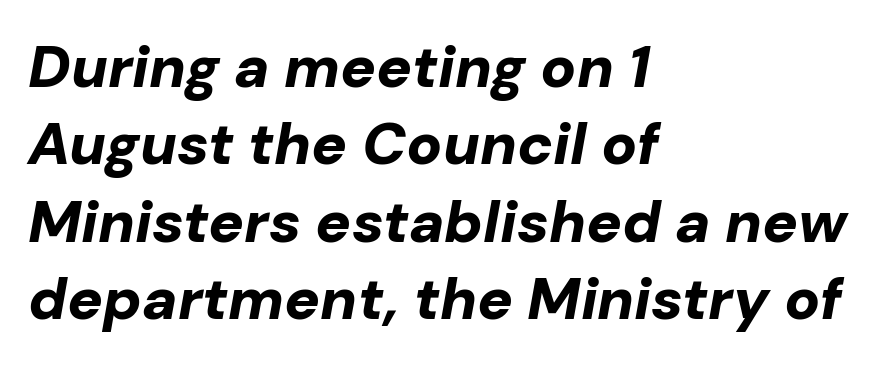
{"italic": "yes", "lean": "right", "slant_degrees": 10, "bold": "yes", "weight": "bold", "width": "normal", "stroke_contrast": "low", "x_height": "medium", "monospaced": "no", "underline": "no", "align": "left", "line_spacing": "normal", "line_spacing_ratio": 1.31, "letter_spacing": "normal", "letter_spacing_em": 0.0, "glyph_px": 59}
